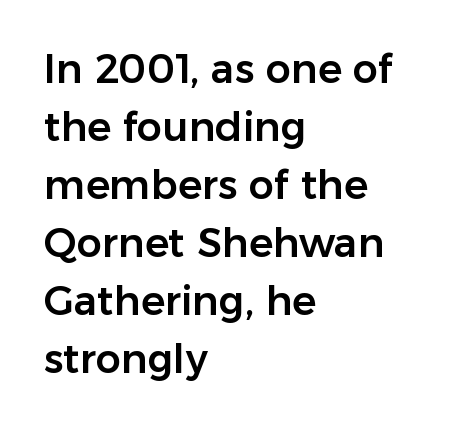
Each word holds together tightly as a unit, with standard inter-letter gaps. The face used here is a sans, in the tradition of grotesques and geometrics. Think of a printed novel: that variable character pitch is what you see here. The space directly below the letters is spotless. Every stem runs plumb, perpendicular to the baseline. Summary of vertical rhythm: regular, with standard interline spacing.
